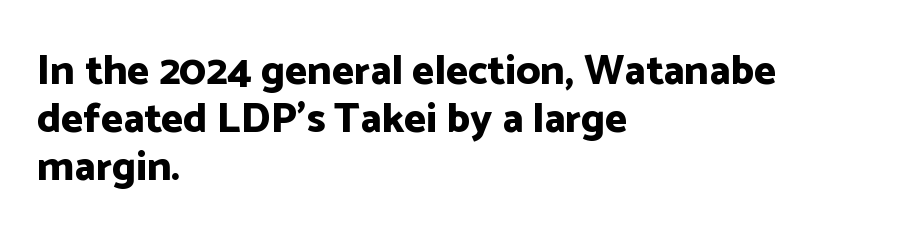
The image shows 42 px bold sans-serif type, upright; set left-aligned, tight line spacing (1.14x), normal letter spacing, not underlined; low stroke contrast and a medium x-height.
